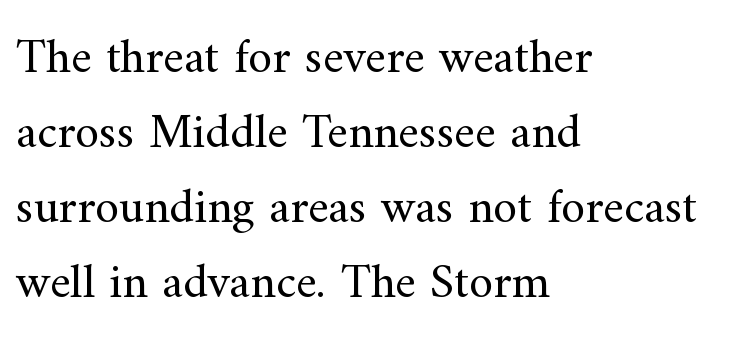
The image shows 49 px regular-weight serif type, upright; set left-aligned, normal line spacing (1.53x), normal letter spacing, not underlined; medium stroke contrast and a small x-height.
